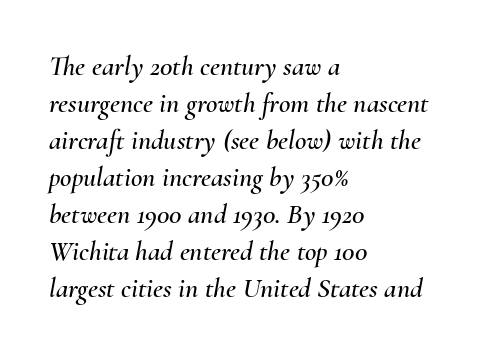
The image shows 28 px text type, italic (leaning right); set left-aligned, normal line spacing (1.32x), normal letter spacing, not underlined; medium stroke contrast and a small x-height.
